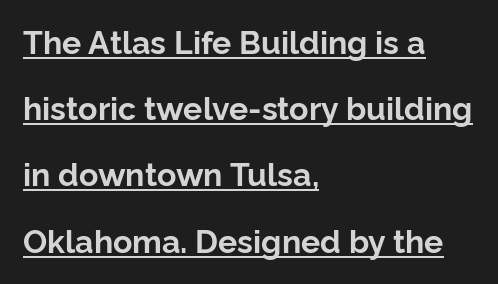
The image shows 32 px bold sans-serif type, upright; set left-aligned, loose line spacing (2.07x), normal letter spacing, underlined; low stroke contrast and a medium x-height.
